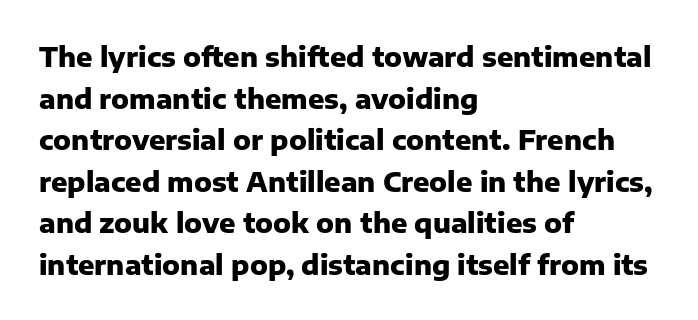
Q: Is the text bold? A: Yes.
Q: Is the text italic (slanted)? A: No, it is upright.
Q: Is the text underlined? A: No.
Q: How is the paragraph aligned? A: Left-aligned.
Q: Is the spacing between letters normal or unusually wide? A: Normal.
Q: Is the spacing between lines tight, normal or loose? A: Normal.
